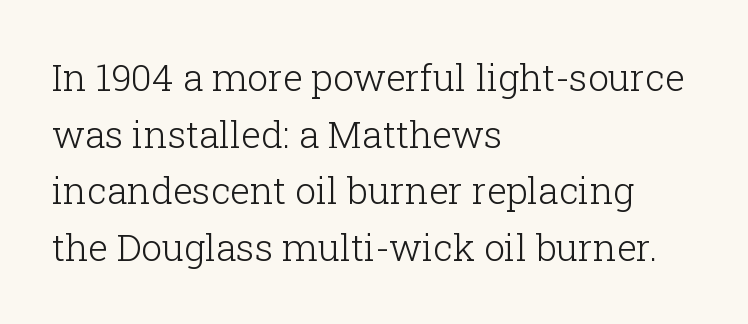
The image shows 37 px light serif type, upright; set left-aligned, normal line spacing (1.53x), normal letter spacing, not underlined; low stroke contrast and a medium x-height.
